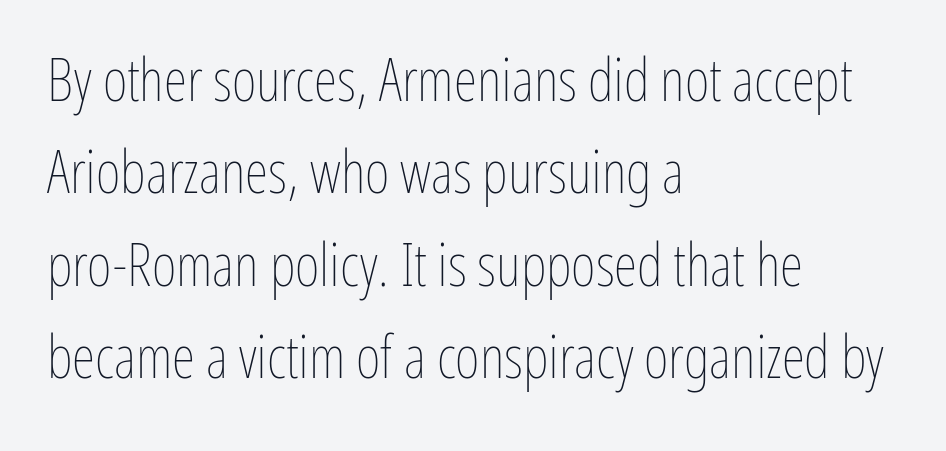
These lines are rendered in a variable-pitch font. The specimen reads as upright at a glance. The vertical gap from one line to the next is medium. Every row of glyphs begins at an identical x-position on the left.
